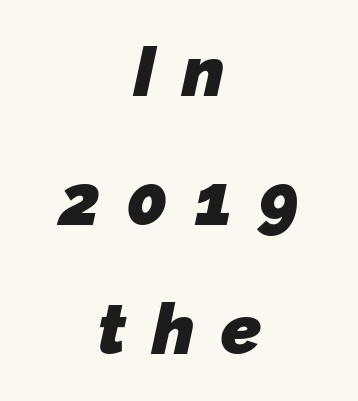
Q: Is the text bold? A: Yes.
Q: Is the typeface a serif or a sans-serif typeface? A: Sans-serif.
Q: Is the text underlined? A: No.
Q: How is the paragraph aligned? A: Centered.
Q: Is the spacing between letters normal or unusually wide? A: Unusually wide.
Q: Width (condensed, normal, or wide)? A: Normal.
Q: Stroke contrast? A: Low.
Q: x-height? A: Medium.
Q: Monospaced? A: No.
